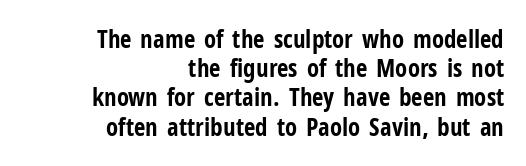
{"italic": "no", "bold": "yes", "underline": "no", "align": "right", "line_spacing_ratio": 1.17, "letter_spacing": "normal", "letter_spacing_em": 0.0, "glyph_px": 25}
